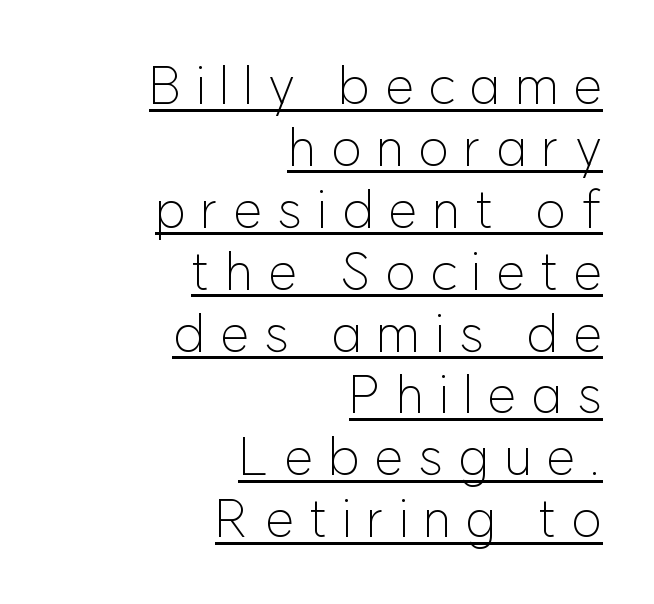
Varying glyph widths throughout — classic text-font behaviour. No chunkiness to these letters — they're not bold. Casual observation: everything's shoved over to the right. These lines are composed in type without serifs. Looks like someone drew a line under every word here. The type is letterspaced generously, with wide tracking.
